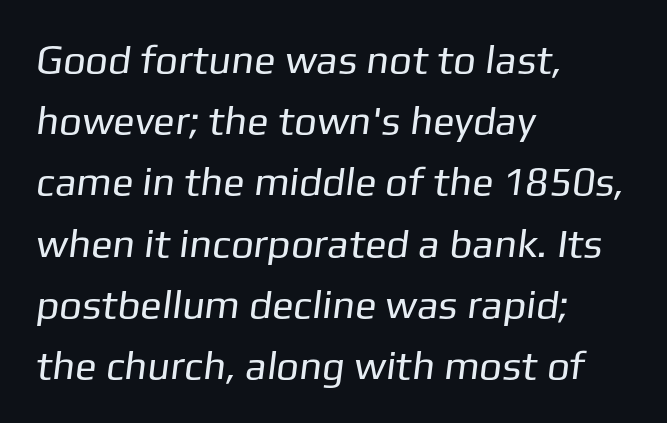
{"serif": "no", "bold": "no", "weight": "regular", "width": "normal", "stroke_contrast": "low", "x_height": "medium", "monospaced": "no", "underline": "no", "align": "left", "line_spacing": "normal", "line_spacing_ratio": 1.53, "letter_spacing": "normal", "letter_spacing_em": 0.0, "glyph_px": 40}
